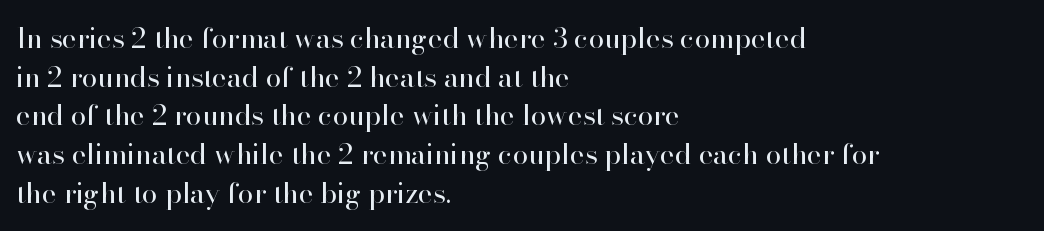
Q: Is the text bold? A: No.
Q: Is the text italic (slanted)? A: No, it is upright.
Q: Is the typeface a serif or a sans-serif typeface? A: Serif.
Q: Is the text underlined? A: No.
Q: How is the paragraph aligned? A: Left-aligned.
Q: Is the spacing between letters normal or unusually wide? A: Normal.
Q: Is the spacing between lines tight, normal or loose? A: Normal.
Q: Width (condensed, normal, or wide)? A: Normal.
Q: Stroke contrast? A: High.
Q: x-height? A: Small.
Q: Monospaced? A: No.
